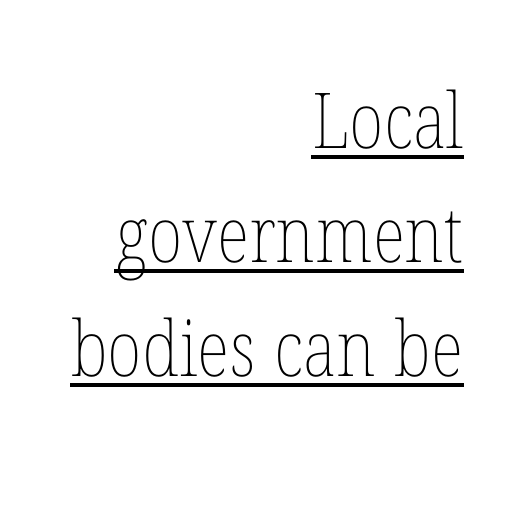
Q: Is the text bold? A: No.
Q: Is the text italic (slanted)? A: No, it is upright.
Q: Is the text underlined? A: Yes.
Q: How is the paragraph aligned? A: Right-aligned.
Q: Is the spacing between letters normal or unusually wide? A: Normal.
Q: Is the spacing between lines tight, normal or loose? A: Normal.
Q: Width (condensed, normal, or wide)? A: Condensed.
Q: Stroke contrast? A: Low.
Q: x-height? A: Medium.
Q: Monospaced? A: No.
